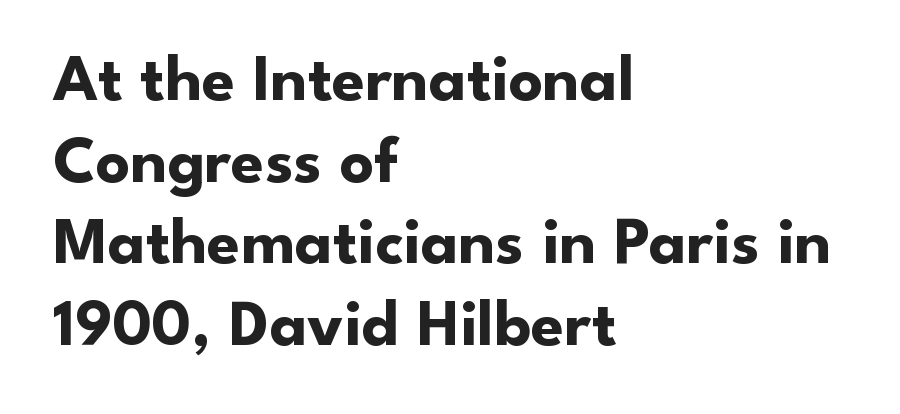
{"serif": "no", "italic": "no", "bold": "yes", "weight": "bold", "width": "normal", "stroke_contrast": "low", "x_height": "small", "monospaced": "no", "underline": "no", "align": "left", "line_spacing_ratio": 1.22, "letter_spacing": "normal", "letter_spacing_em": 0.0, "glyph_px": 67}
